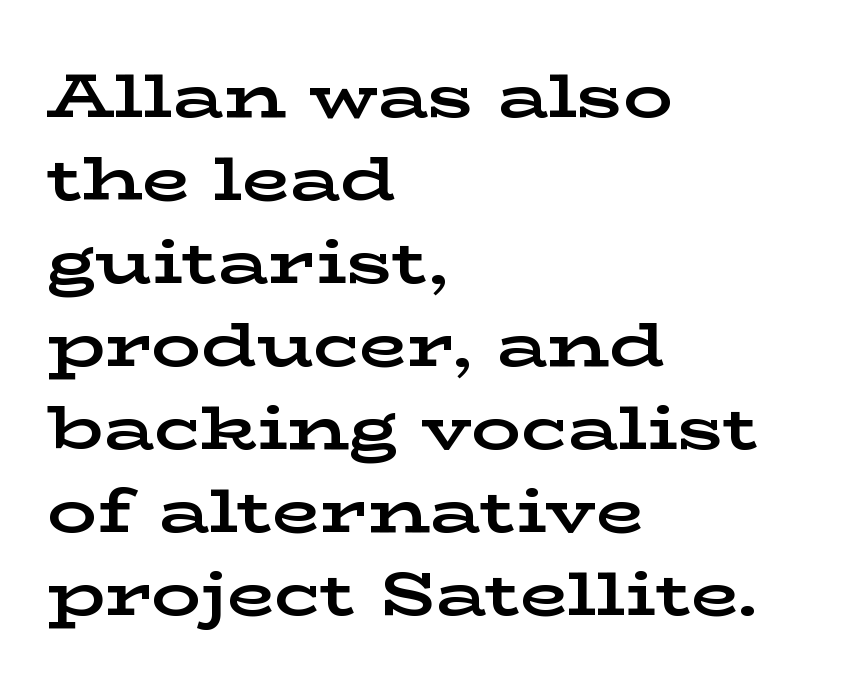
{"serif": "yes", "italic": "no", "bold": "yes", "weight": "bold", "width": "wide", "stroke_contrast": "low", "x_height": "medium", "monospaced": "no", "underline": "no", "align": "left", "line_spacing": "normal", "line_spacing_ratio": 1.34, "letter_spacing": "normal", "letter_spacing_em": 0.0, "glyph_px": 62}
